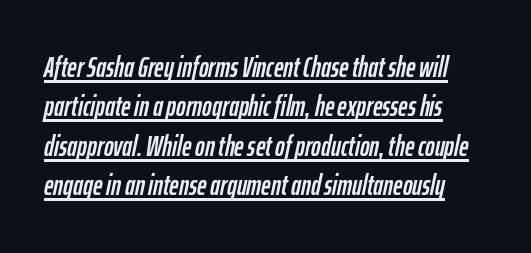
{"italic": "yes", "lean": "right", "slant_degrees": 12, "width": "condensed", "stroke_contrast": "low", "x_height": "medium", "monospaced": "no", "underline": "yes", "align": "left", "line_spacing": "normal", "line_spacing_ratio": 1.36, "letter_spacing": "normal", "letter_spacing_em": 0.0, "glyph_px": 29}
